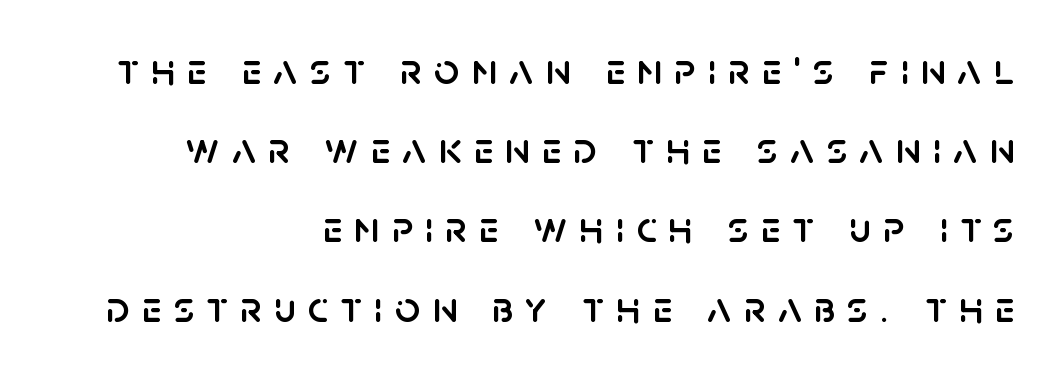
{"serif": "no", "italic": "no", "width": "normal", "stroke_contrast": "low", "x_height": "large", "monospaced": "no", "underline": "no", "align": "right", "line_spacing_ratio": 1.8, "letter_spacing": "wide", "letter_spacing_em": 0.28, "glyph_px": 44}
